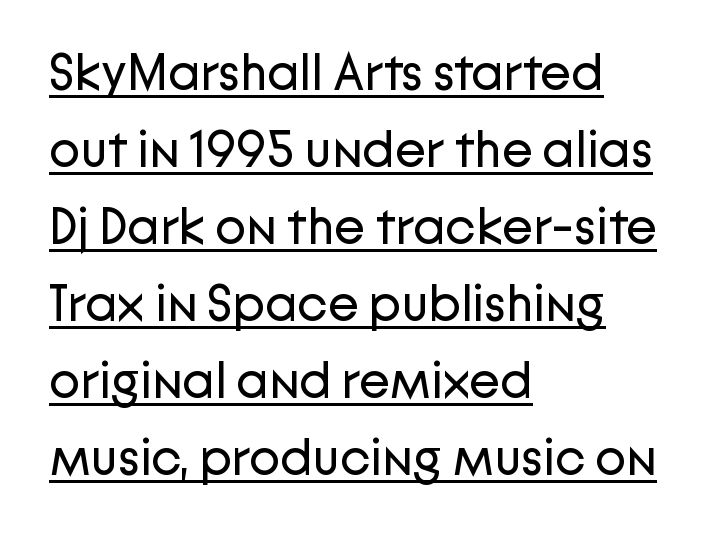
The setting favours the left margin, as ordinary paragraphs usually do. Varying glyph widths throughout — classic text-font behaviour. The text was rendered using a sans face with plain stroke endings. Is the stroke heavy? The answer is a plain regular-or-lighter.
